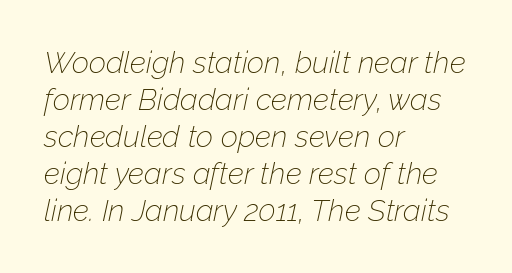
The image shows 30 px thin type, italic (leaning right); set left-aligned, line spacing 1.23x, normal letter spacing, not underlined; low stroke contrast and a medium x-height.
